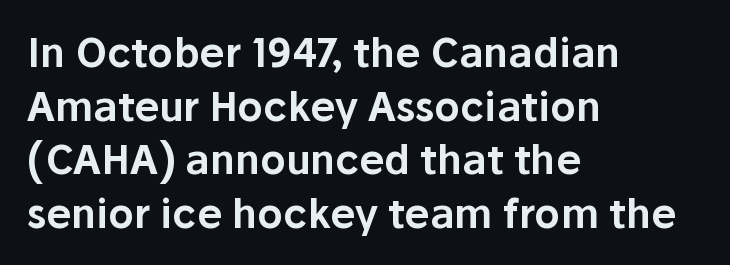
The image shows 40 px sans-serif type, upright; set left-aligned, normal line spacing (1.34x), normal letter spacing, not underlined; low stroke contrast and a medium x-height.
